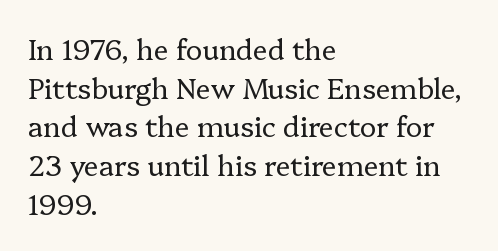
{"serif": "yes", "italic": "no", "bold": "no", "weight": "regular", "width": "normal", "stroke_contrast": "low", "x_height": "medium", "monospaced": "no", "underline": "no", "align": "left", "line_spacing": "normal", "line_spacing_ratio": 1.38, "letter_spacing": "normal", "letter_spacing_em": 0.0, "glyph_px": 28}
